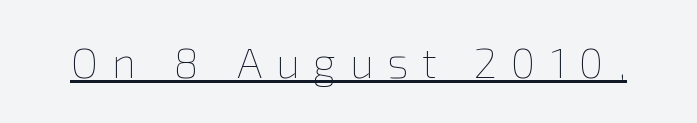
The lettering is marked with a stroke running underneath it. Heft: none added — not bold. Does the lettering tilt? It doesn't — this is upright. The tracking reads as deliberately expanded to a designer's eye. Spacing verdict: proportional, widths tailored to each character.
